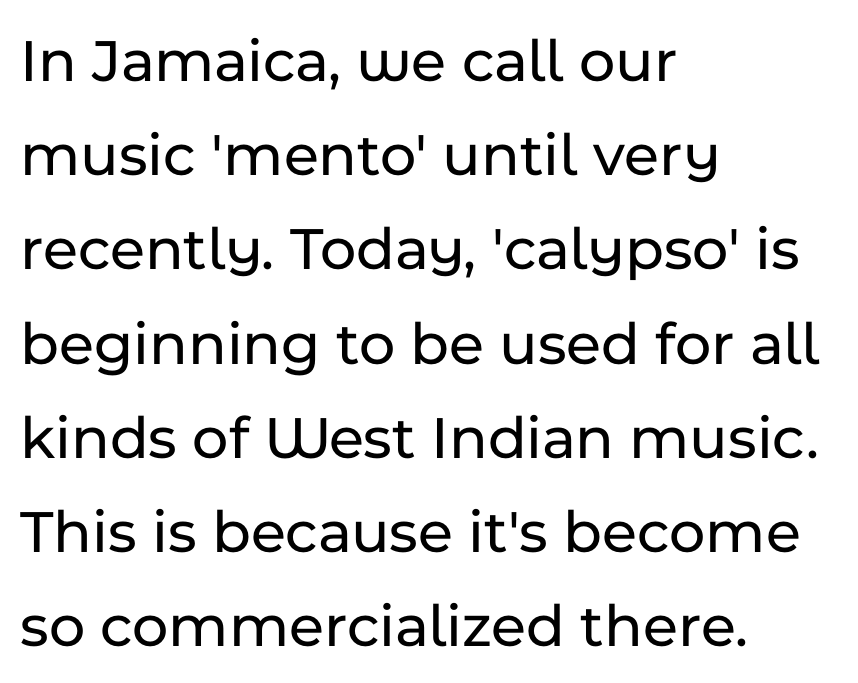
The image shows 62 px sans-serif type, upright; set left-aligned, normal line spacing (1.52x), normal letter spacing, not underlined; low stroke contrast and a medium x-height.
